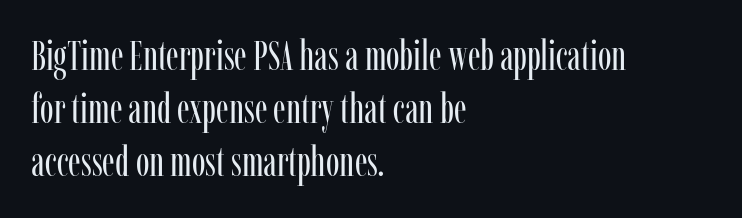
{"serif": "yes", "italic": "no", "bold": "no", "weight": "regular", "width": "condensed", "stroke_contrast": "low", "x_height": "medium", "monospaced": "no", "underline": "no", "align": "left", "line_spacing": "normal", "line_spacing_ratio": 1.29, "letter_spacing": "normal", "letter_spacing_em": 0.0, "glyph_px": 41}
